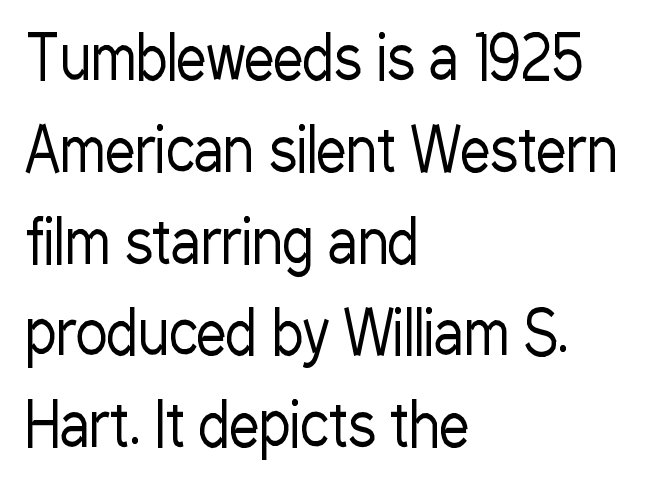
{"serif": "no", "italic": "no", "bold": "no", "weight": "regular", "width": "condensed", "stroke_contrast": "low", "x_height": "medium", "monospaced": "no", "underline": "no", "align": "left", "line_spacing": "normal", "line_spacing_ratio": 1.53, "letter_spacing": "normal", "letter_spacing_em": 0.0, "glyph_px": 60}
